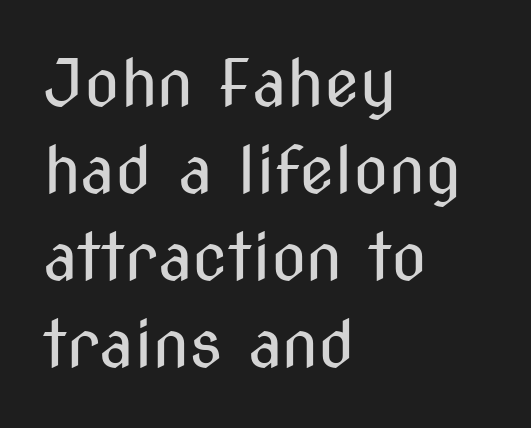
The image shows 65 px regular-weight, condensed sans-serif type, upright; set left-aligned, normal line spacing (1.34x), normal letter spacing, not underlined; medium stroke contrast and a medium x-height.
